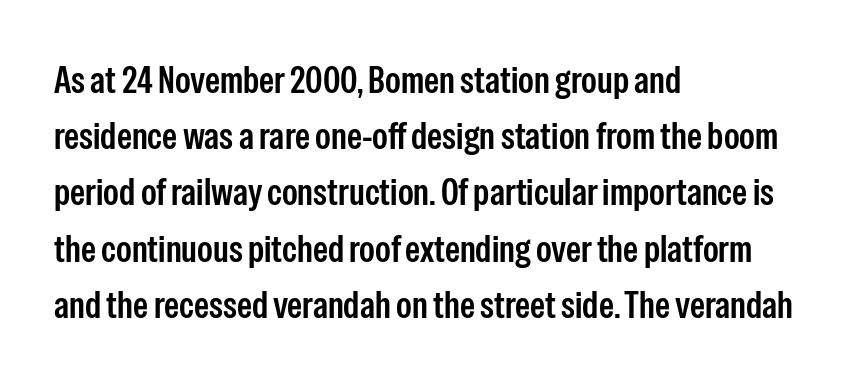
{"serif": "no", "italic": "no", "bold": "semi", "weight": "semibold", "width": "condensed", "stroke_contrast": "low", "x_height": "medium", "monospaced": "no", "underline": "no", "align": "left", "line_spacing": "normal", "line_spacing_ratio": 1.48, "letter_spacing": "normal", "letter_spacing_em": 0.0, "glyph_px": 38}
